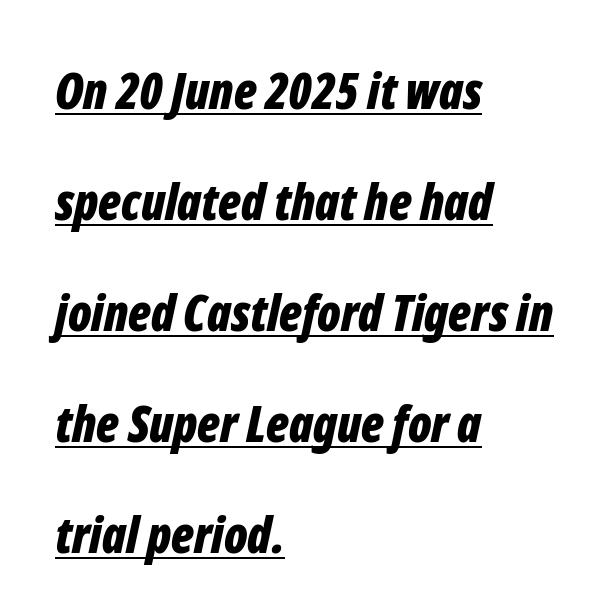
{"italic": "yes", "lean": "right", "slant_degrees": 12, "bold": "yes", "weight": "bold", "width": "condensed", "stroke_contrast": "low", "x_height": "medium", "monospaced": "no", "underline": "yes", "align": "left", "line_spacing": "loose", "line_spacing_ratio": 2.22, "letter_spacing": "normal", "letter_spacing_em": 0.0, "glyph_px": 50}
